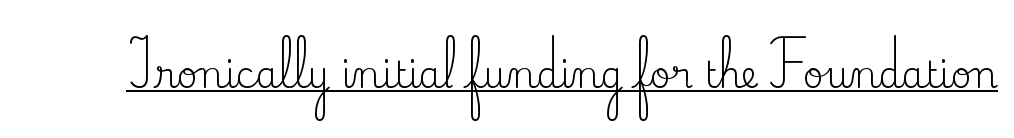
The image shows 36 px regular-weight serif type, upright; set normal letter spacing, underlined; medium stroke contrast and a small x-height.
